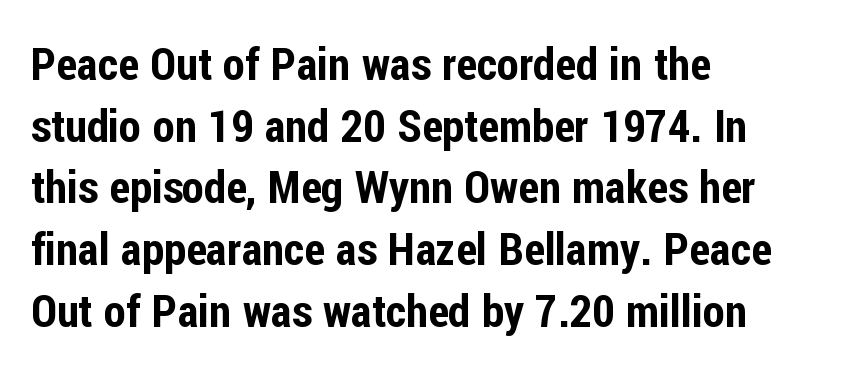
Q: Is the text italic (slanted)? A: No, it is upright.
Q: Is the typeface a serif or a sans-serif typeface? A: Sans-serif.
Q: Is the text underlined? A: No.
Q: How is the paragraph aligned? A: Left-aligned.
Q: Is the spacing between letters normal or unusually wide? A: Normal.
Q: Is the spacing between lines tight, normal or loose? A: Normal.
Q: Width (condensed, normal, or wide)? A: Condensed.
Q: Stroke contrast? A: Low.
Q: x-height? A: Medium.
Q: Monospaced? A: No.
